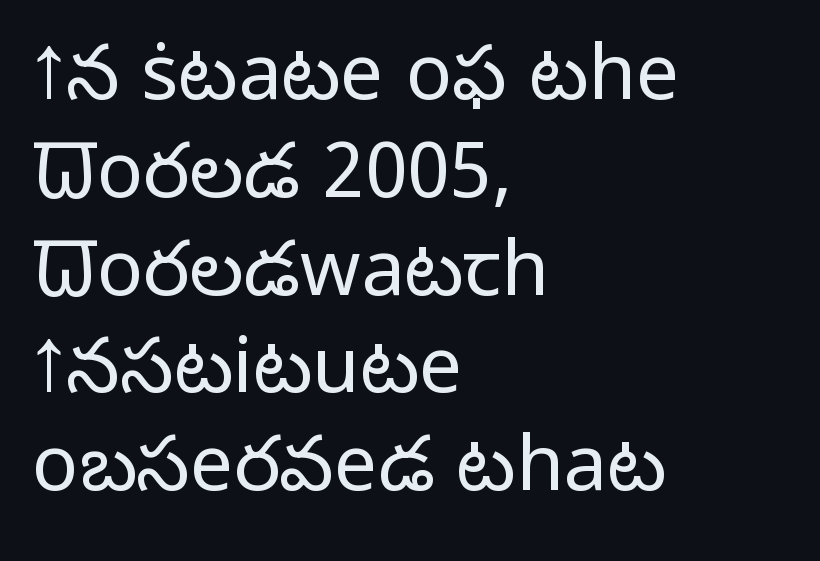
The image shows 77 px light sans-serif type, upright; set left-aligned, normal line spacing (1.27x), normal letter spacing, not underlined; low stroke contrast and a medium x-height.
